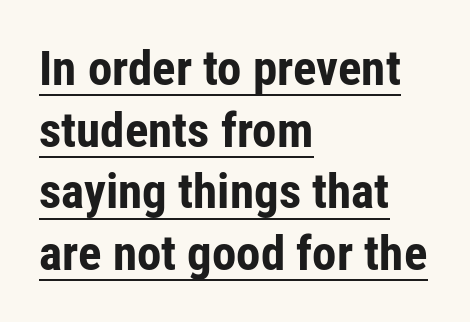
{"serif": "no", "italic": "no", "bold": "yes", "weight": "bold", "width": "condensed", "stroke_contrast": "low", "x_height": "medium", "monospaced": "no", "underline": "yes", "align": "left", "line_spacing": "normal", "line_spacing_ratio": 1.26, "letter_spacing": "normal", "letter_spacing_em": 0.0, "glyph_px": 49}
